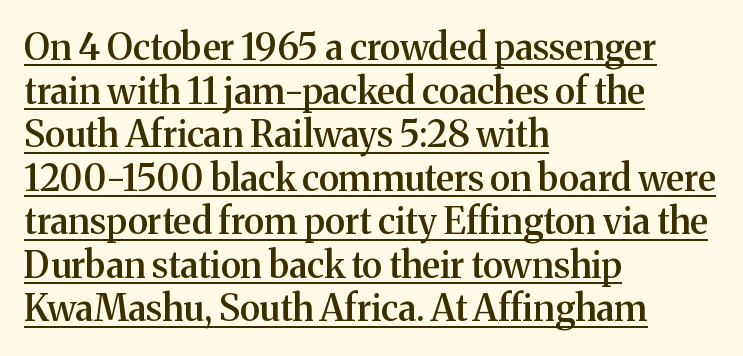
{"serif": "yes", "italic": "no", "bold": "semi", "weight": "semibold", "width": "normal", "stroke_contrast": "medium", "x_height": "medium", "monospaced": "no", "underline": "yes", "align": "left", "line_spacing_ratio": 1.21, "letter_spacing": "normal", "letter_spacing_em": 0.0, "glyph_px": 36}
